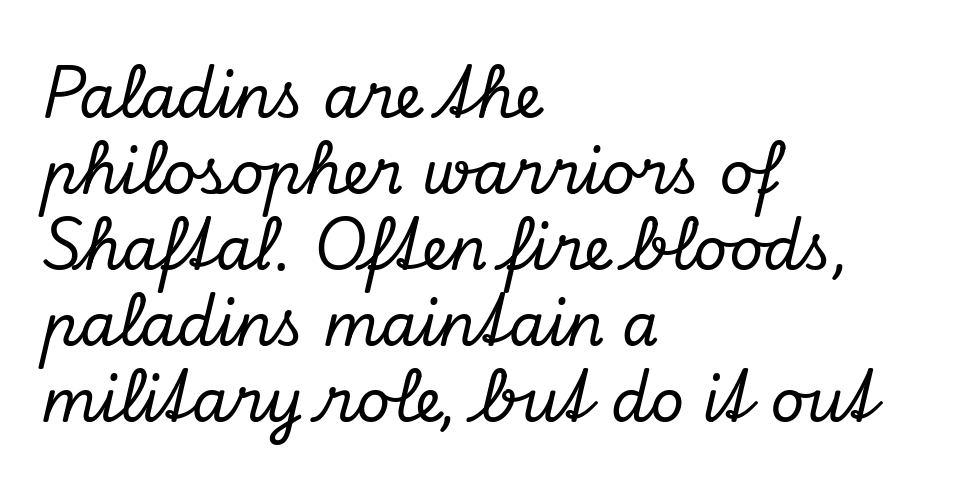
{"serif": "yes", "italic": "yes", "lean": "right", "slant_degrees": 13, "width": "normal", "stroke_contrast": "low", "x_height": "small", "monospaced": "no", "underline": "no", "align": "left", "line_spacing": "normal", "line_spacing_ratio": 1.29, "letter_spacing": "normal", "letter_spacing_em": 0.0, "glyph_px": 59}
